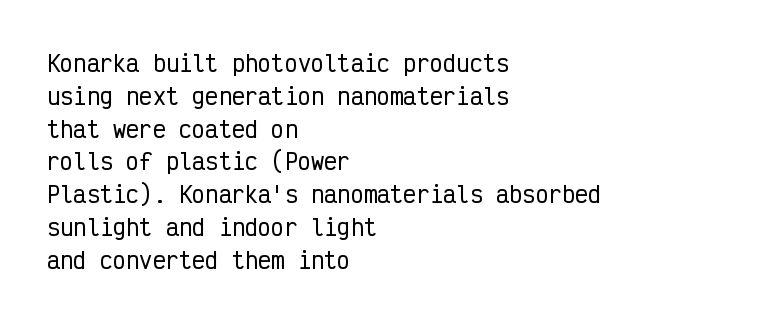
Q: Is the text italic (slanted)? A: No, it is upright.
Q: Is the text underlined? A: No.
Q: How is the paragraph aligned? A: Left-aligned.
Q: Is the spacing between letters normal or unusually wide? A: Normal.
Q: Is the spacing between lines tight, normal or loose? A: Normal.
